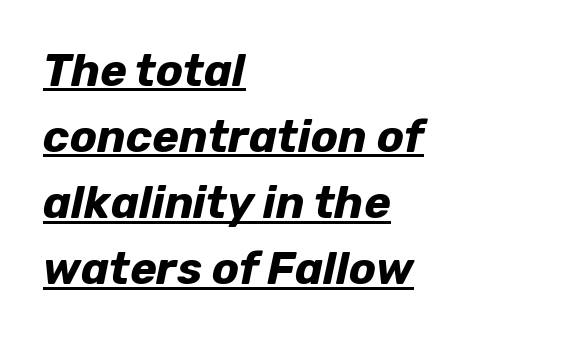
Rendered with sloped, italic letterforms. Does the copy run flush right? No — it runs flush left. Quick note: underline on. Thick stems and heavy bowls — unmistakably bold. Compared with typical paragraphs, the rows here are spaced about the same. Is this a fixed-width face? No — the glyphs have proportional, varying widths.
